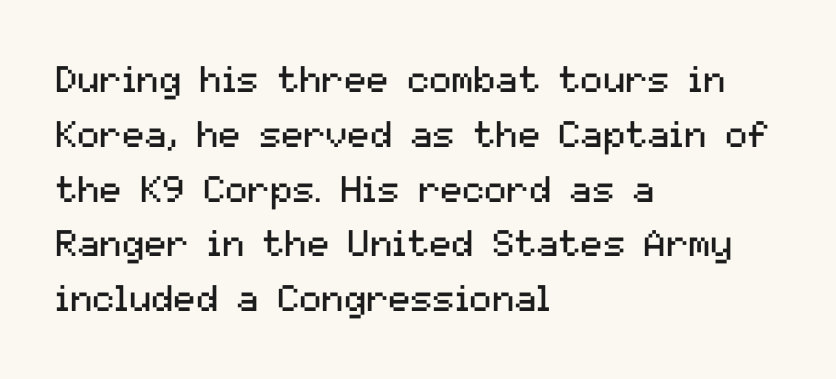
Stroke terminals: plain, sans-serif. The vertical gap from one line to the next is medium. A quiet, ordinary-to-light weight characterises the typeface. These lines are rendered in a variable-pitch font. Standard letterfit; no display-style spreading of the glyphs. Check the space under the baseline: it is left empty.
